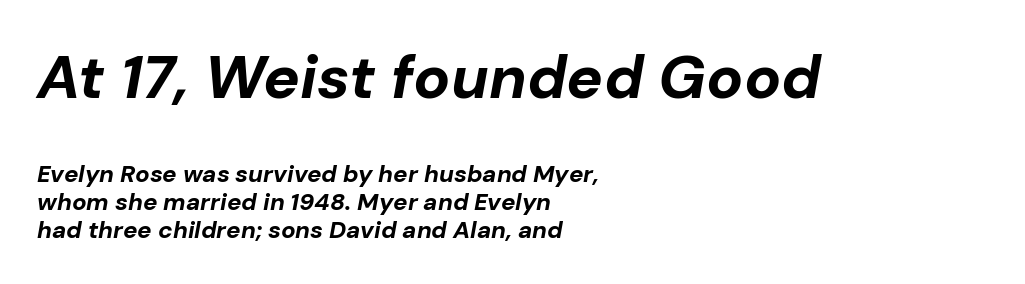
Casual observation: everything's shoved over to the left. Type size steps down from the first block to the second. Italic: yes, the glyphs are oblique. The face used here is proportionally spaced, like ordinary book or web type. How heavy is the stroke? Heavy — this is a bold.
